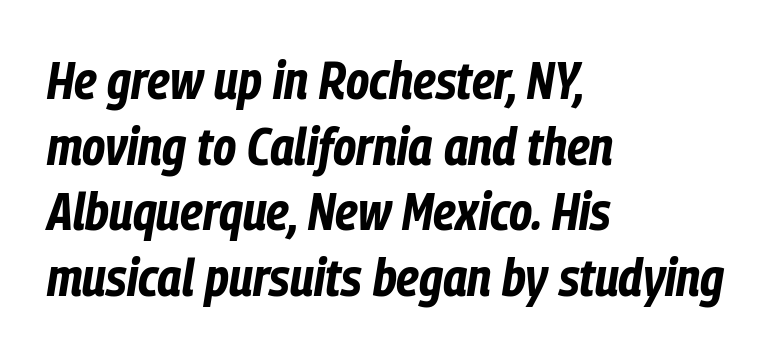
The image shows 53 px bold, condensed type, italic (leaning right); set left-aligned, line spacing 1.24x, normal letter spacing, not underlined; low stroke contrast and a medium x-height.
